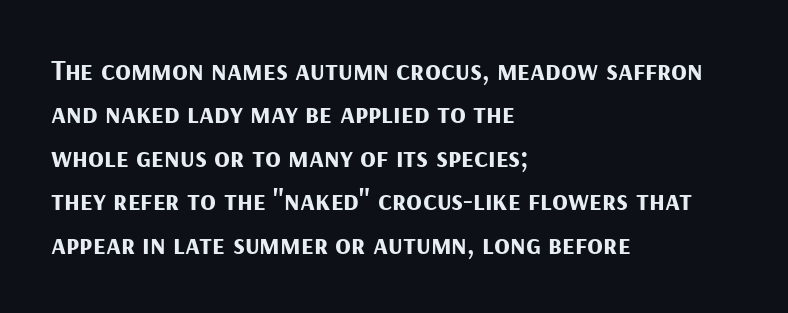
Q: Is the text bold? A: Yes.
Q: Is the text italic (slanted)? A: No, it is upright.
Q: Is the typeface a serif or a sans-serif typeface? A: Sans-serif.
Q: Is the text underlined? A: No.
Q: How is the paragraph aligned? A: Left-aligned.
Q: Is the spacing between letters normal or unusually wide? A: Normal.
Q: Is the spacing between lines tight, normal or loose? A: Normal.
Q: Width (condensed, normal, or wide)? A: Normal.
Q: Stroke contrast? A: Medium.
Q: x-height? A: Medium.
Q: Monospaced? A: No.
